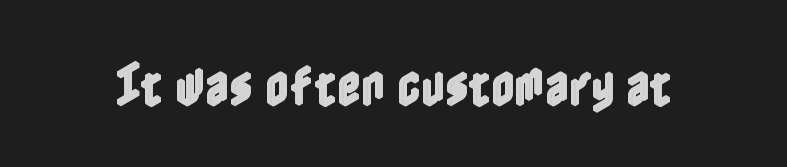
Is the letter spacing exaggerated? No — it looks like the ordinary default. Upright lettering throughout. Lines of text with bare space underneath.
